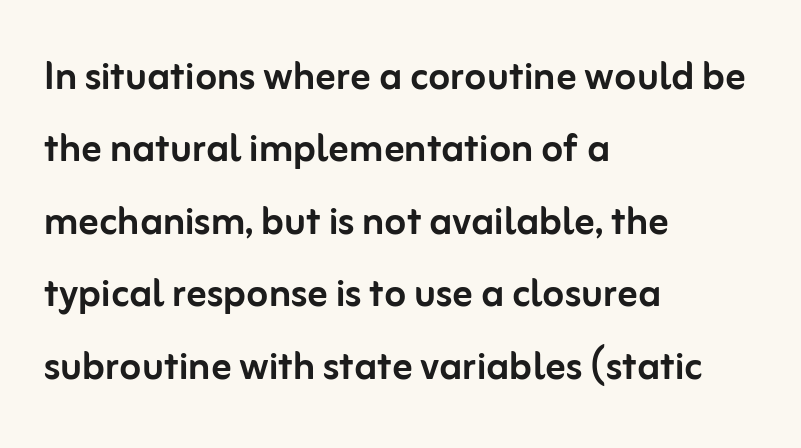
The ragged edge is on the right, which tells us the setting is flush left. If you drew a line through each stem, it would be perfectly vertical. Does the leading feel generous? No, just average. These lines are composed in type without serifs.
